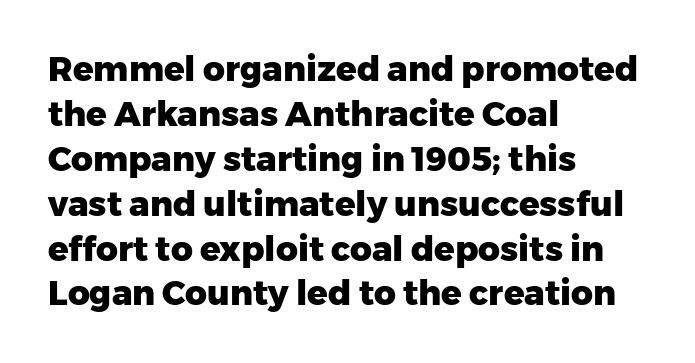
Clear beneath every line of the passage. The rows are spaced the way most documents space them. The passage shown is typed in a proportional face where columns would drift. Does the lettering tilt? It doesn't — this is upright. Typeset ragged right — the left edge is the straight one. Grotesque or geometric, the face here clearly has no serifs.
